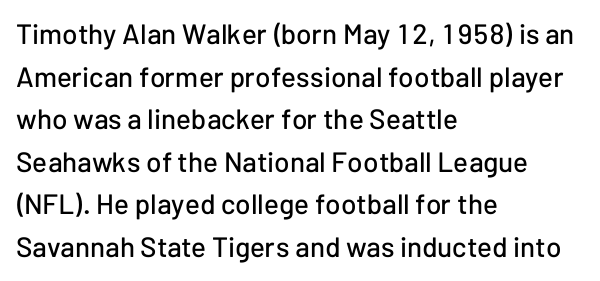
Q: Is the text italic (slanted)? A: No, it is upright.
Q: Is the typeface a serif or a sans-serif typeface? A: Sans-serif.
Q: Is the text underlined? A: No.
Q: How is the paragraph aligned? A: Left-aligned.
Q: Is the spacing between letters normal or unusually wide? A: Normal.
Q: Is the spacing between lines tight, normal or loose? A: Normal.
Q: Width (condensed, normal, or wide)? A: Normal.
Q: Stroke contrast? A: Low.
Q: x-height? A: Medium.
Q: Monospaced? A: No.
